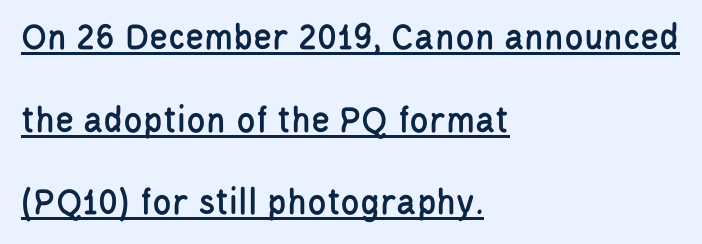
The image shows 39 px condensed sans-serif type, upright; set left-aligned, loose line spacing (2.12x), normal letter spacing, underlined; low stroke contrast and a large x-height.
